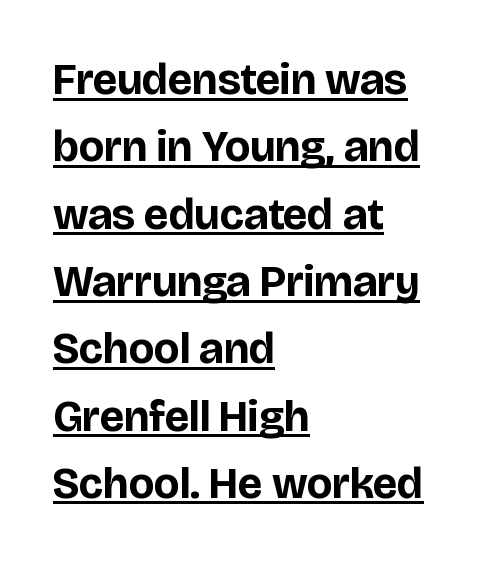
Like a heading marked for emphasis, these lines bear an underscore. A typesetter would call this proportional, since set widths differ per character. This rendering leaves character spacing at its baseline value. The leading is moderate, giving the passage an even texture. A typesetter would mark this as roman, not italic. The letters carry no serifs — their stems end cleanly without finishing strokes.
